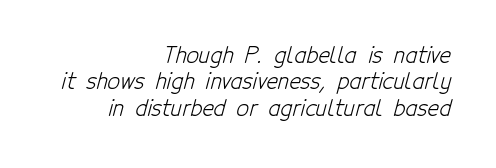
Decoration check: the copy has no underline. Stems and bowls with no extra thickness — not bold. How are the letters spaced? Ordinarily, with no added tracking. A student would call this right alignment; a typographer would say flush right, rag left.
